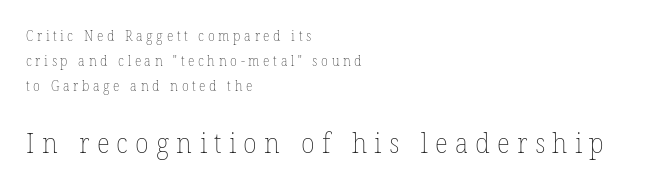
{"italic": "no", "bold": "no", "weight": "thin", "width": "normal", "stroke_contrast": "low", "x_height": "medium", "monospaced": "no", "underline": "no", "align": "left", "line_spacing_ratio": 1.77, "letter_spacing": "wide", "letter_spacing_em": 0.26, "larger_block": "second", "size_ratio": 2.0, "glyph_px": 28}
